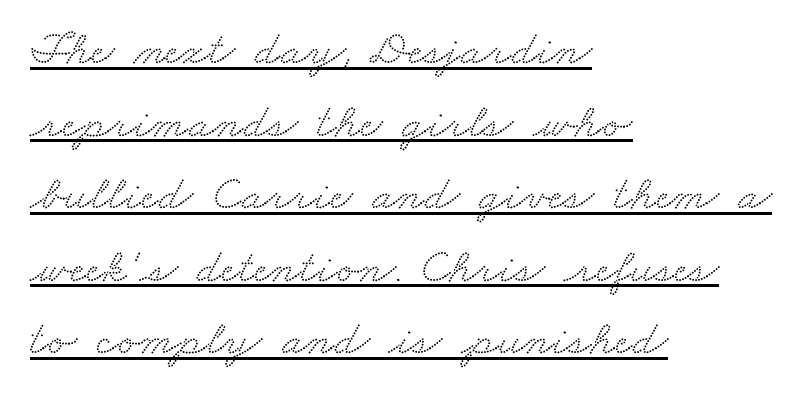
Q: Is the typeface a serif or a sans-serif typeface? A: Serif.
Q: Is the text underlined? A: Yes.
Q: How is the paragraph aligned? A: Left-aligned.
Q: Is the spacing between letters normal or unusually wide? A: Normal.
Q: Is the spacing between lines tight, normal or loose? A: Normal.
Q: Width (condensed, normal, or wide)? A: Wide.
Q: Stroke contrast? A: Medium.
Q: x-height? A: Small.
Q: Monospaced? A: No.
